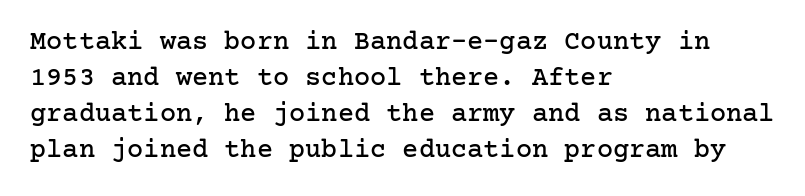
Q: Is the text italic (slanted)? A: No, it is upright.
Q: Is the text underlined? A: No.
Q: How is the paragraph aligned? A: Left-aligned.
Q: Is the spacing between letters normal or unusually wide? A: Normal.
Q: Is the spacing between lines tight, normal or loose? A: Normal.
